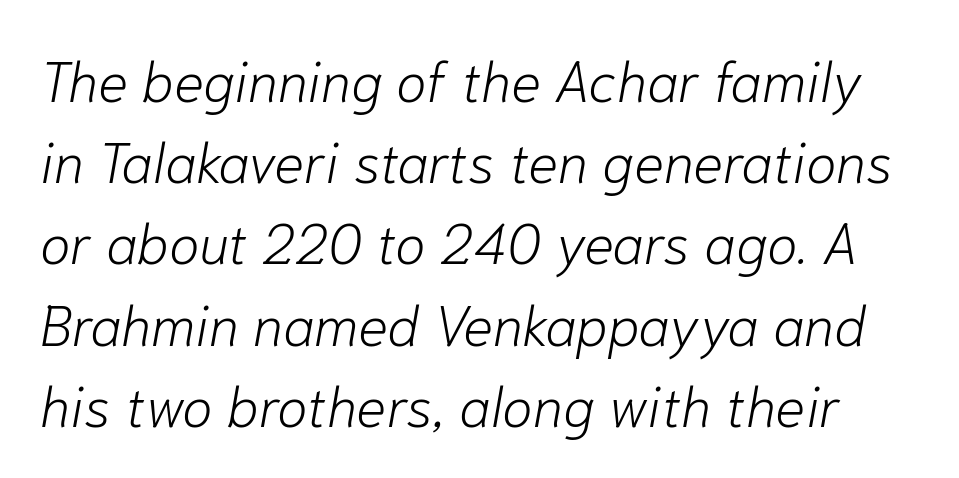
The image shows 56 px light type, italic (leaning right); set normal line spacing (1.45x), normal letter spacing, not underlined; low stroke contrast and a medium x-height.
